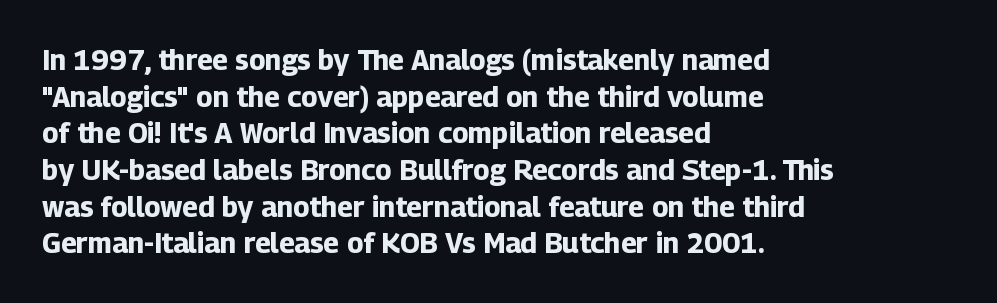
Compared with typical paragraphs, the rows here are spaced about the same. Is this a fixed-width face? No — the glyphs have proportional, varying widths. The line texture is even and compact thanks to regular tracking. Each glyph is drawn with heavy, bold strokes.
